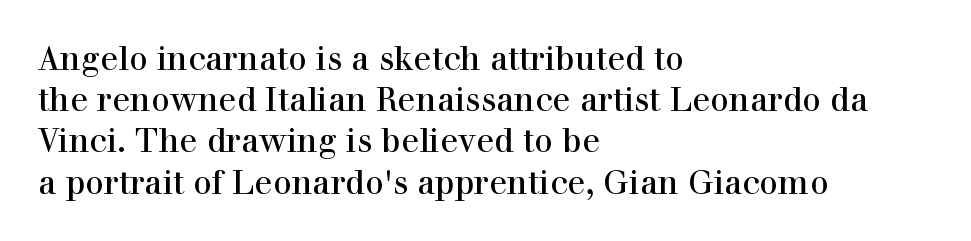
Every character sits straight up, as roman type does. In CSS terms this would be text-align: left. Character widths vary here, with narrow letters taking less room than wide ones. The letters carry serifs — small finishing strokes at the ends of their stems. How would I describe the line gaps? Plain and ordinary.
